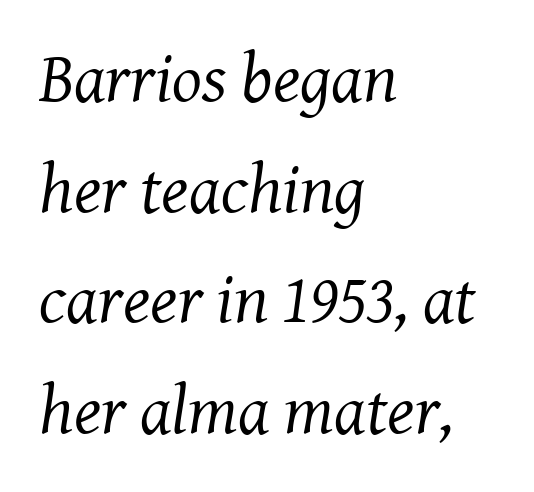
Letter spacing: default. Descenders hang freely into open space. The lines are quadded left. Font category for this specimen: serif. A light-to-regular cut is what we see here. This sample has the flowing, uneven cadence of proportional lettering.
